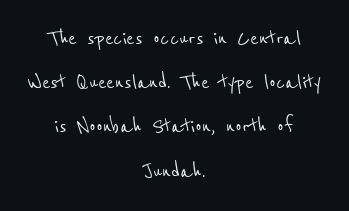
Q: Is the text underlined? A: No.
Q: How is the paragraph aligned? A: Centered.
Q: Is the spacing between letters normal or unusually wide? A: Normal.
